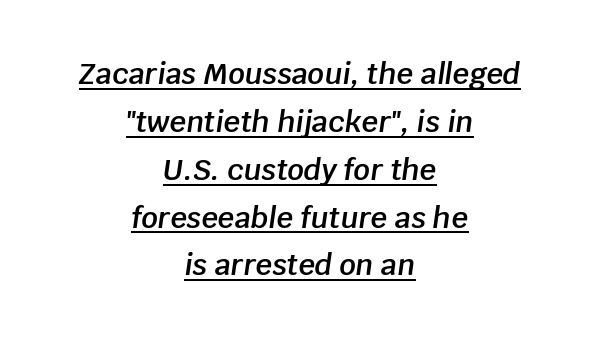
{"italic": "yes", "lean": "right", "slant_degrees": 8, "bold": "semi", "weight": "semibold", "width": "normal", "stroke_contrast": "low", "x_height": "large", "monospaced": "no", "underline": "yes", "align": "center", "line_spacing": "normal", "line_spacing_ratio": 1.65, "letter_spacing": "normal", "letter_spacing_em": 0.0, "glyph_px": 29}
